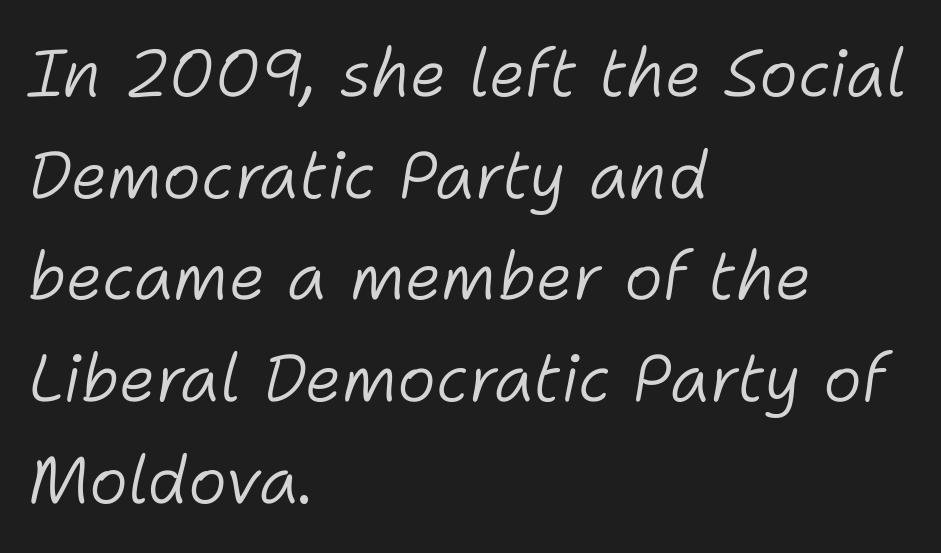
{"italic": "yes", "lean": "right", "slant_degrees": 11, "bold": "no", "weight": "light", "width": "normal", "stroke_contrast": "low", "x_height": "medium", "monospaced": "no", "underline": "no", "align": "left", "line_spacing": "normal", "line_spacing_ratio": 1.54, "letter_spacing": "normal", "letter_spacing_em": 0.0, "glyph_px": 66}
